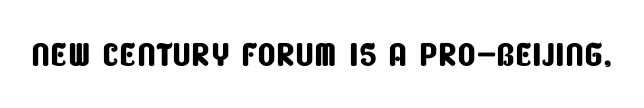
Q: Is the typeface a serif or a sans-serif typeface? A: Sans-serif.
Q: Is the text underlined? A: No.
Q: Is the spacing between letters normal or unusually wide? A: Normal.
Q: Width (condensed, normal, or wide)? A: Condensed.
Q: Stroke contrast? A: Low.
Q: x-height? A: Large.
Q: Monospaced? A: No.
